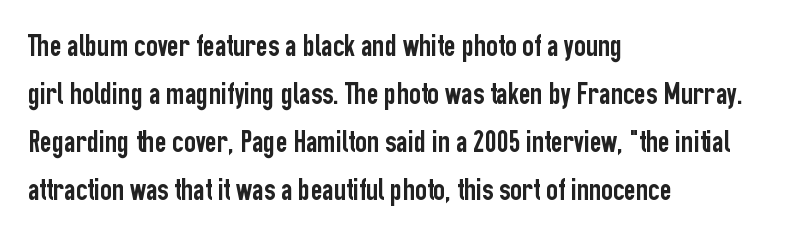
{"serif": "no", "italic": "no", "width": "condensed", "stroke_contrast": "low", "x_height": "medium", "monospaced": "no", "underline": "no", "align": "left", "line_spacing": "normal", "line_spacing_ratio": 1.5, "letter_spacing": "normal", "letter_spacing_em": 0.0, "glyph_px": 32}
